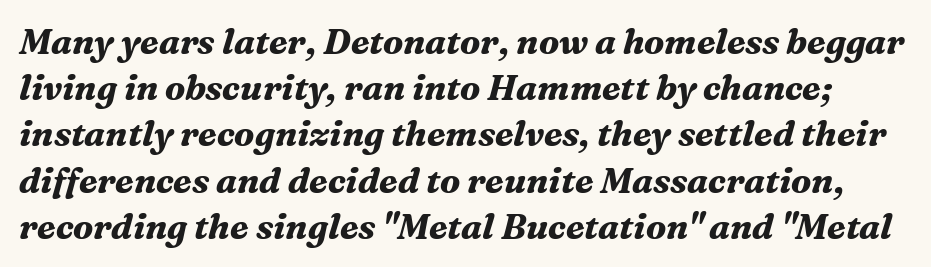
Summary of weight: heavy, a full bold. The block of text has a typical density, with ordinary space between rows. I'd call this a serif setting — the letters wear small feet. Tracking value appears to be zero — textbook default spacing.
